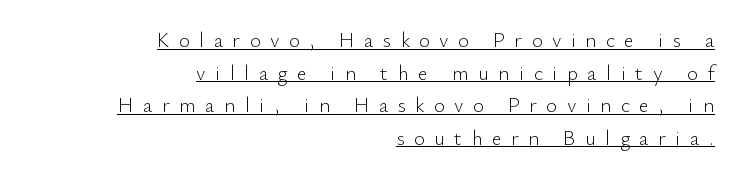
Q: Is the text bold? A: No.
Q: Is the text italic (slanted)? A: No, it is upright.
Q: Is the text underlined? A: Yes.
Q: How is the paragraph aligned? A: Right-aligned.
Q: Is the spacing between letters normal or unusually wide? A: Unusually wide.
Q: Is the spacing between lines tight, normal or loose? A: Normal.
